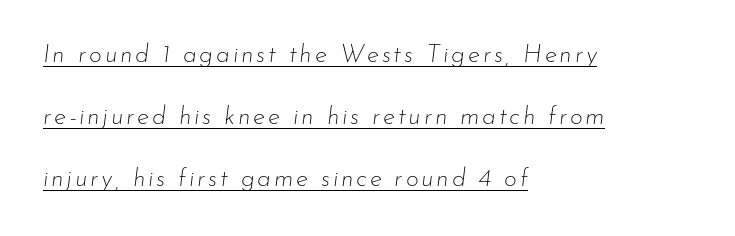
Q: Is the text bold? A: No.
Q: Is the text italic (slanted)? A: Yes, it leans right by about 7 degrees.
Q: Is the text underlined? A: Yes.
Q: How is the paragraph aligned? A: Left-aligned.
Q: Is the spacing between lines tight, normal or loose? A: Loose.
